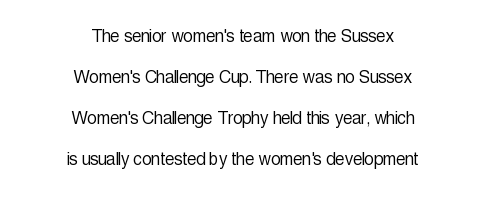
Q: Is the text bold? A: No.
Q: Is the text italic (slanted)? A: No, it is upright.
Q: Is the text underlined? A: No.
Q: How is the paragraph aligned? A: Centered.
Q: Is the spacing between letters normal or unusually wide? A: Normal.
Q: Is the spacing between lines tight, normal or loose? A: Loose.
